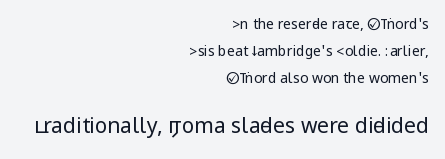
These lines are set flush right with a ragged left edge. Words appear dense and cohesive because spacing is normal. Of the two passages, the one underneath uses the larger point size. The typeface has the unassuming heft of standard copy or less.
